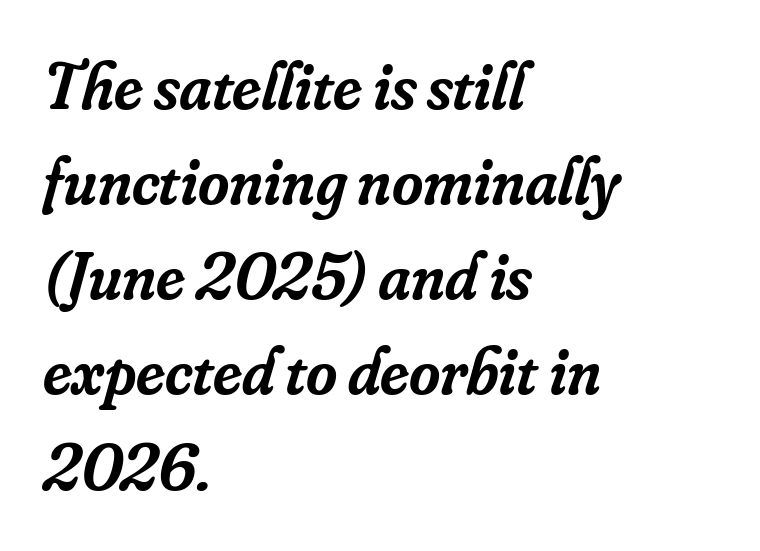
Q: Is the text bold? A: Semi-bold.
Q: Is the text italic (slanted)? A: Yes, it leans right by about 16 degrees.
Q: Is the typeface a serif or a sans-serif typeface? A: Serif.
Q: Is the text underlined? A: No.
Q: How is the paragraph aligned? A: Left-aligned.
Q: Is the spacing between letters normal or unusually wide? A: Normal.
Q: Is the spacing between lines tight, normal or loose? A: Normal.
Q: Width (condensed, normal, or wide)? A: Normal.
Q: Stroke contrast? A: Low.
Q: x-height? A: Small.
Q: Monospaced? A: No.
